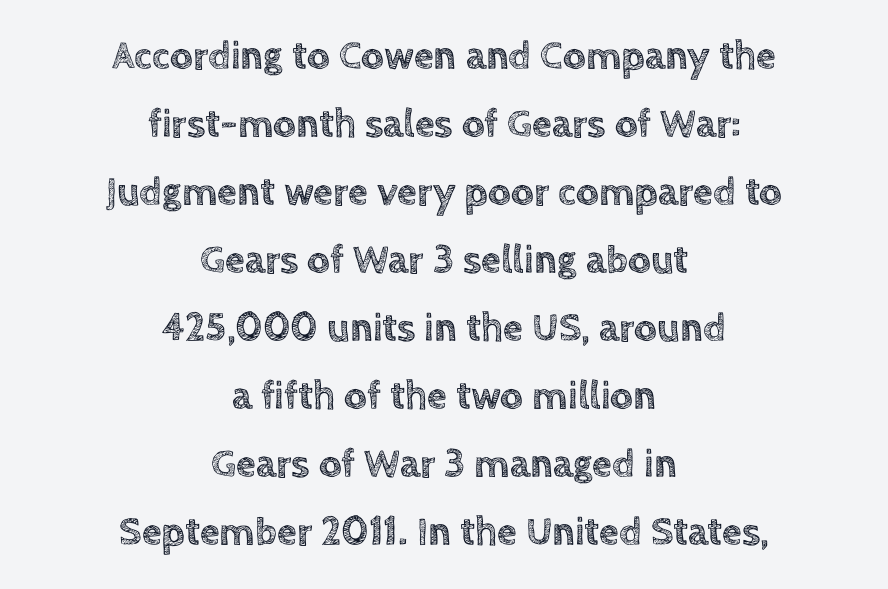
Q: Is the text italic (slanted)? A: No, it is upright.
Q: Is the text underlined? A: No.
Q: How is the paragraph aligned? A: Centered.
Q: Is the spacing between letters normal or unusually wide? A: Normal.
Q: Is the spacing between lines tight, normal or loose? A: Normal.
Q: Width (condensed, normal, or wide)? A: Normal.
Q: x-height? A: Large.
Q: Monospaced? A: No.
